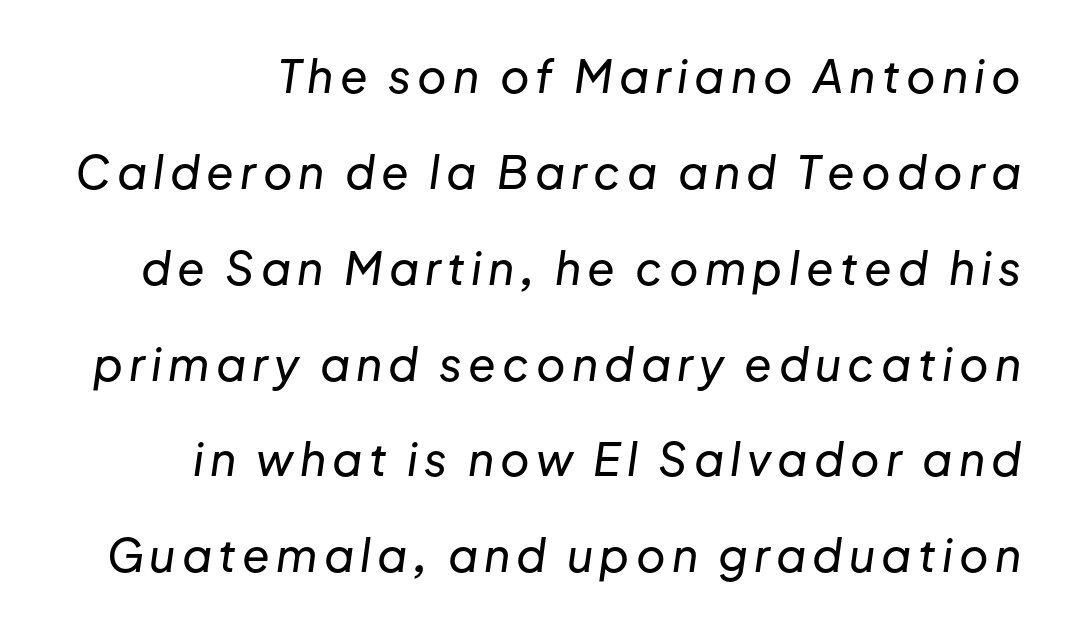
{"italic": "yes", "lean": "right", "slant_degrees": 8, "width": "normal", "stroke_contrast": "low", "x_height": "medium", "monospaced": "no", "underline": "no", "align": "right", "line_spacing": "loose", "line_spacing_ratio": 2.13, "glyph_px": 45}
